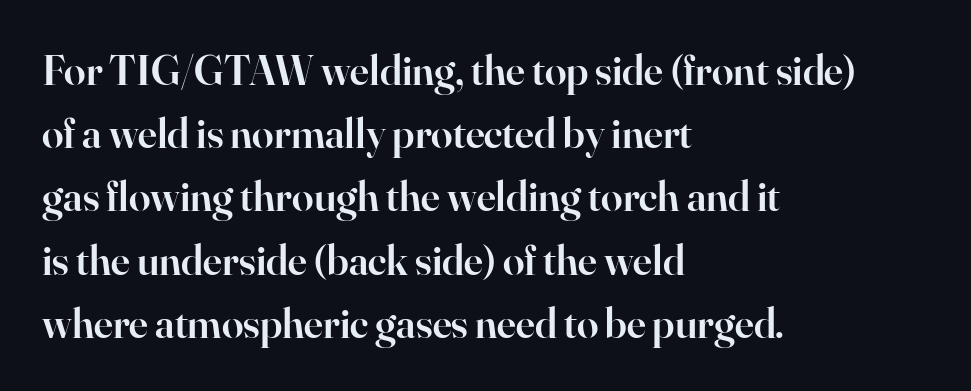
Q: Is the text bold? A: Semi-bold.
Q: Is the text italic (slanted)? A: No, it is upright.
Q: Is the typeface a serif or a sans-serif typeface? A: Serif.
Q: Is the text underlined? A: No.
Q: How is the paragraph aligned? A: Left-aligned.
Q: Is the spacing between letters normal or unusually wide? A: Normal.
Q: Is the spacing between lines tight, normal or loose? A: Normal.
Q: Width (condensed, normal, or wide)? A: Normal.
Q: Stroke contrast? A: High.
Q: x-height? A: Small.
Q: Monospaced? A: No.
